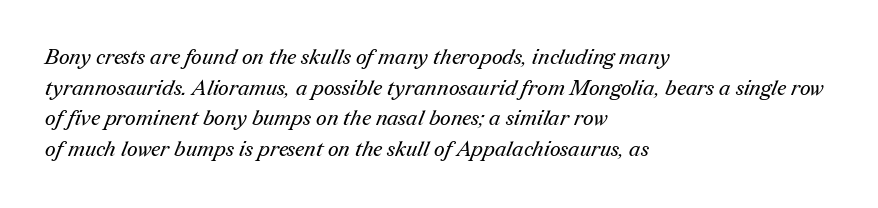
Is this a heavy cut? Hardly; it is regular or lighter. Type without underlining. Evenly set lines give the paragraph a standard silhouette. In CSS terms this would be text-align: left.
